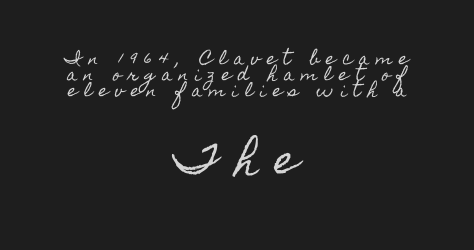
Q: Is the text italic (slanted)? A: Yes.
Q: Is the text underlined? A: No.
Q: How is the paragraph aligned? A: Centered.
Q: Is the spacing between letters normal or unusually wide? A: Unusually wide.
Q: Is the spacing between lines tight, normal or loose? A: Tight.
Q: Which block of text is set in a larger size, the first (top) or the second (bottom)? A: The second (bottom) one.
Q: Width (condensed, normal, or wide)? A: Condensed.
Q: x-height? A: Small.
Q: Monospaced? A: No.
